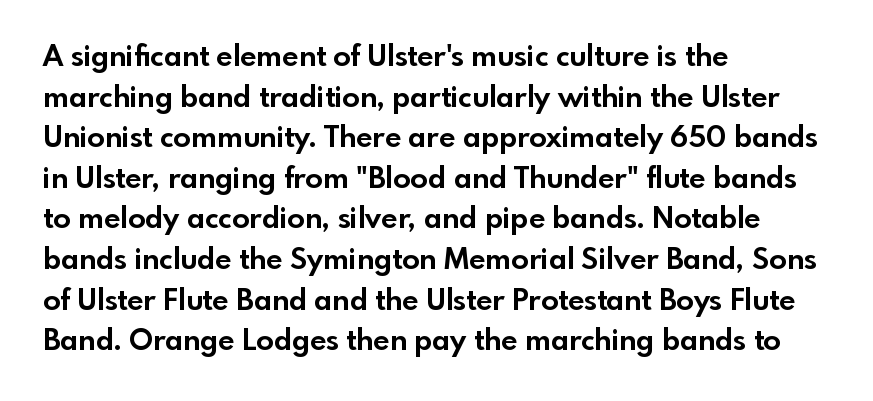
Decoration check: the copy has no underline. The designer left line spacing at the default. Left-aligned paragraph, ragged on the right. Weight: bold. These lines keep a tight, regular rhythm from letter to letter.
